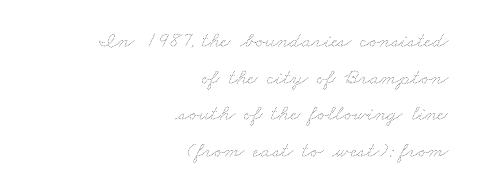
{"bold": "no", "underline": "no", "align": "right", "line_spacing": "normal", "line_spacing_ratio": 1.66, "letter_spacing": "normal", "letter_spacing_em": 0.0, "glyph_px": 22}
